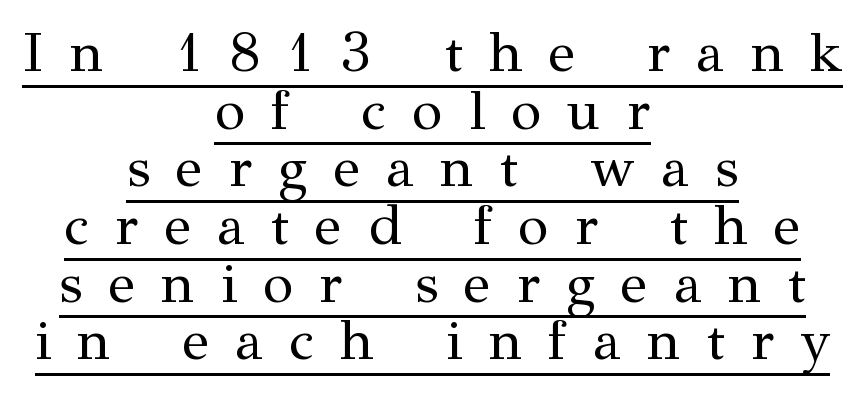
The image shows 56 px regular-weight serif type, upright; set centered, tight line spacing (1.03x), unusually wide letter spacing (+0.47 em), underlined; medium stroke contrast and a medium x-height.
